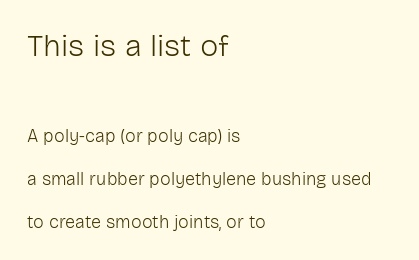
No extra tracking has been applied to these lines. Size contrast runs from large at the top to small at the bottom. Check where the strokes stop: nothing finishes them off — pure sans. The axis of the letterforms is exactly vertical. Each letter keeps its own natural width here, so spacing adapts to shape.
